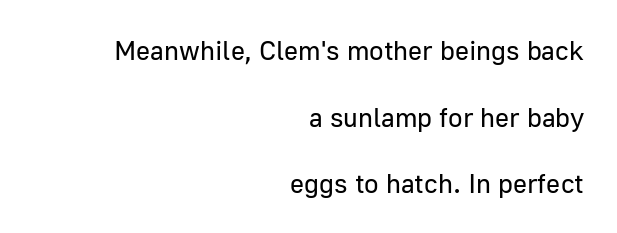
{"italic": "no", "bold": "no", "underline": "no", "align": "right", "line_spacing": "loose", "line_spacing_ratio": 2.47, "letter_spacing": "normal", "letter_spacing_em": 0.0, "glyph_px": 27}
